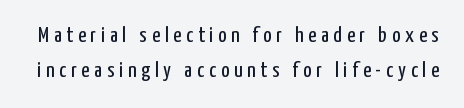
Q: Is the text bold? A: No.
Q: Is the text italic (slanted)? A: No, it is upright.
Q: Is the text underlined? A: No.
Q: Is the spacing between letters normal or unusually wide? A: Unusually wide.
Q: Is the spacing between lines tight, normal or loose? A: Normal.
